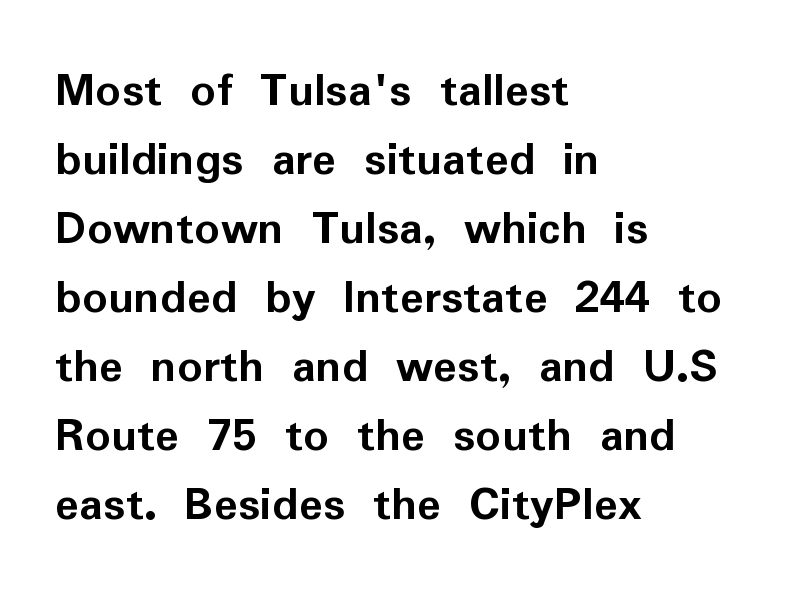
The lines are quadded left. A typesetter would call this proportional, since set widths differ per character. Is the type bold? Yes — the strokes are clearly thick and heavy. Look at the bottom of the vertical strokes: they stop flat, with no serifs. Here the glyphs are tracked normally, forming tight word shapes.
